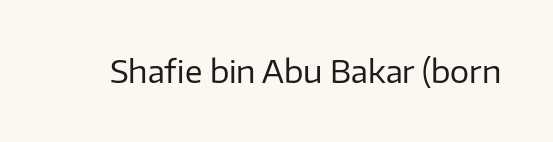
Q: Is the text bold? A: No.
Q: Is the text italic (slanted)? A: No, it is upright.
Q: Is the typeface a serif or a sans-serif typeface? A: Sans-serif.
Q: Is the text underlined? A: No.
Q: Is the spacing between letters normal or unusually wide? A: Normal.
Q: Width (condensed, normal, or wide)? A: Normal.
Q: Stroke contrast? A: Low.
Q: x-height? A: Medium.
Q: Monospaced? A: No.
